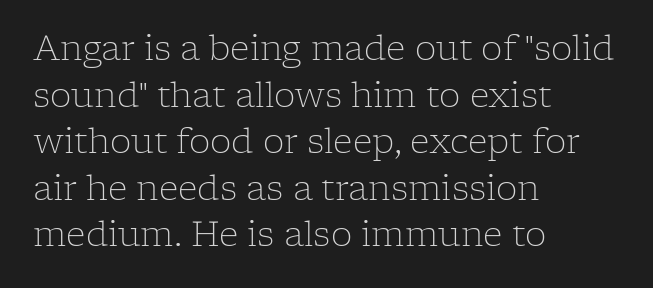
A typesetter would call this proportional, since set widths differ per character. Does the leading feel generous? No, just average. The face used here is rendered with its standard letterfit. Caption: face not bold, strokes unweighted. Each line starts at the same left margin while the right side varies. If you drew a line through each stem, it would be perfectly vertical.
